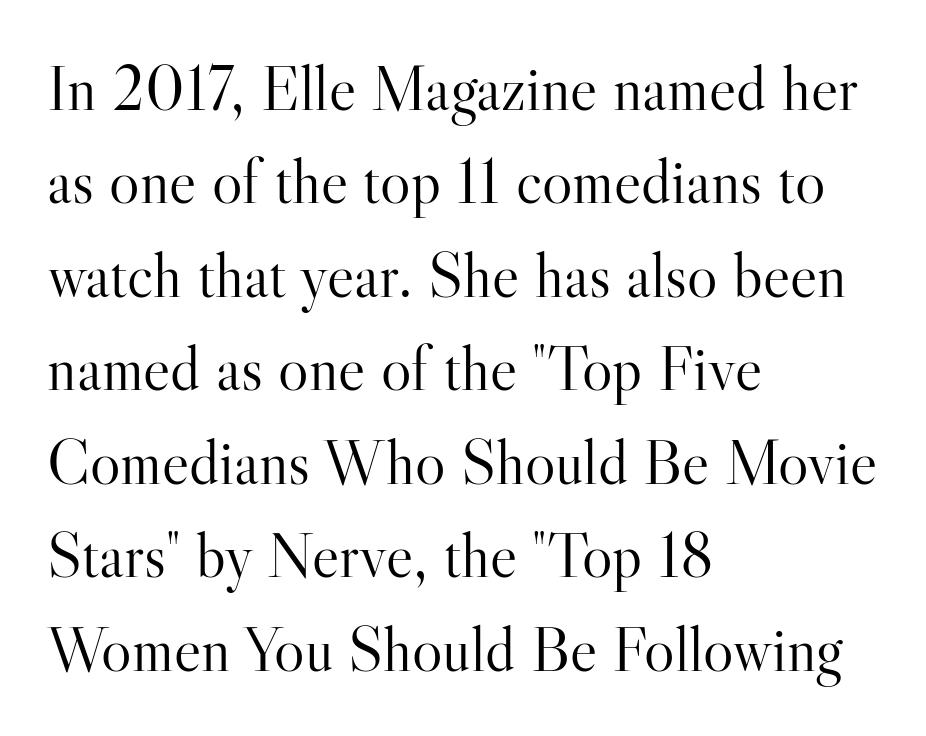
Q: Is the text bold? A: No.
Q: Is the text italic (slanted)? A: No, it is upright.
Q: Is the typeface a serif or a sans-serif typeface? A: Serif.
Q: Is the text underlined? A: No.
Q: How is the paragraph aligned? A: Left-aligned.
Q: Is the spacing between letters normal or unusually wide? A: Normal.
Q: Is the spacing between lines tight, normal or loose? A: Normal.
Q: Width (condensed, normal, or wide)? A: Normal.
Q: Stroke contrast? A: High.
Q: x-height? A: Small.
Q: Monospaced? A: No.
